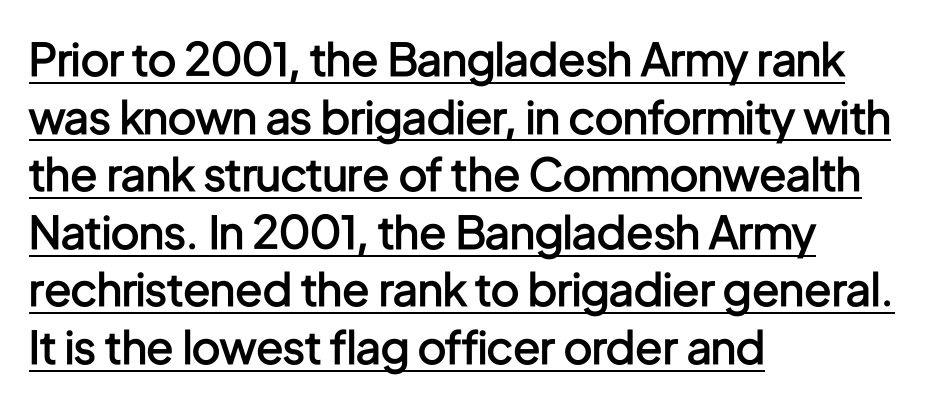
{"serif": "no", "italic": "no", "bold": "semi", "weight": "semibold", "width": "condensed", "stroke_contrast": "low", "x_height": "medium", "monospaced": "no", "underline": "yes", "align": "left", "line_spacing": "normal", "line_spacing_ratio": 1.28, "letter_spacing": "normal", "letter_spacing_em": 0.0, "glyph_px": 45}
